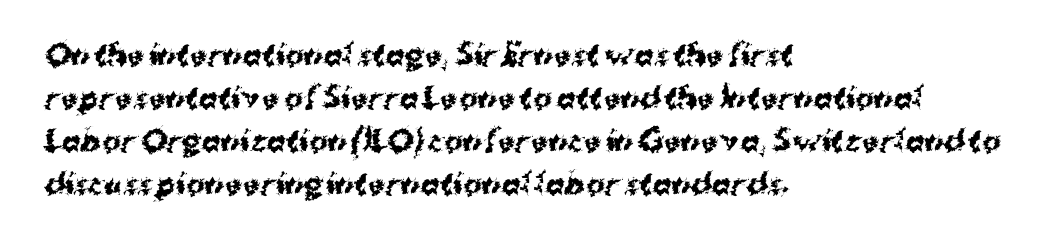
The lines sit at an ordinary, default distance from one another. Each glyph is drawn with heavy, bold strokes. Look at the tracking — it's just the regular setting, nothing added. The face used here is proportionally spaced, like ordinary book or web type. Words float on clear page, feet unadorned.
